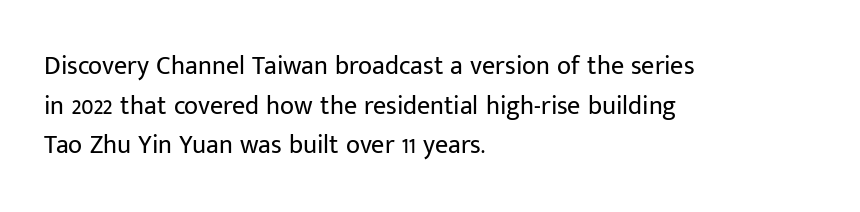
{"italic": "no", "bold": "no", "underline": "no", "align": "left", "line_spacing": "normal", "line_spacing_ratio": 1.52, "letter_spacing": "normal", "letter_spacing_em": 0.0, "glyph_px": 26}
